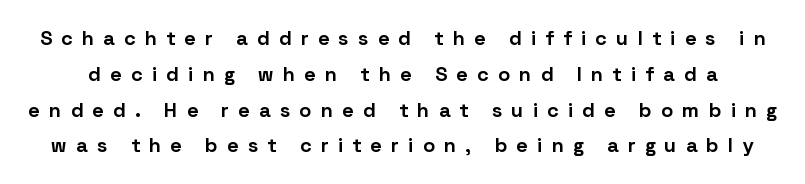
Every stem runs plumb, perpendicular to the baseline. Characters follow at a spacing far wider than the type designer built in. Strokes here are thick enough to call this a true bold. Decoration check: the copy has no underline.
